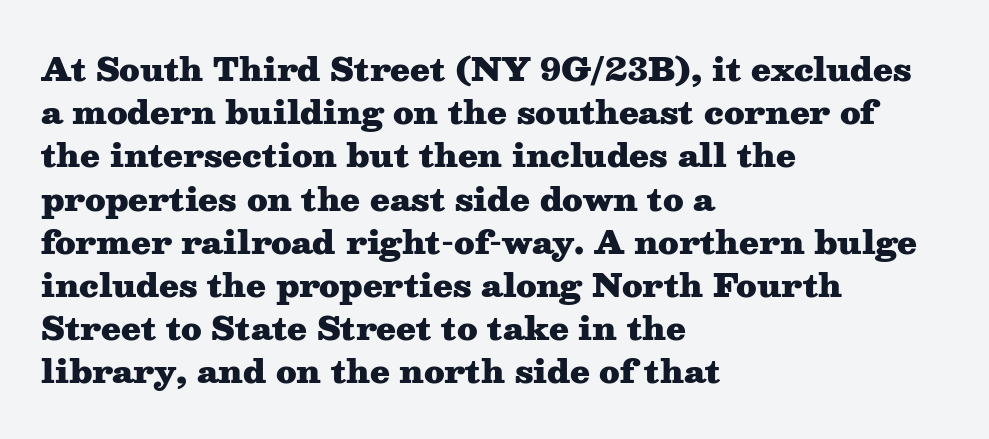
Q: Is the text bold? A: Yes.
Q: Is the text italic (slanted)? A: No, it is upright.
Q: Is the typeface a serif or a sans-serif typeface? A: Serif.
Q: Is the text underlined? A: No.
Q: How is the paragraph aligned? A: Left-aligned.
Q: Is the spacing between letters normal or unusually wide? A: Normal.
Q: Is the spacing between lines tight, normal or loose? A: Normal.
Q: Width (condensed, normal, or wide)? A: Wide.
Q: Stroke contrast? A: Medium.
Q: x-height? A: Medium.
Q: Monospaced? A: No.
